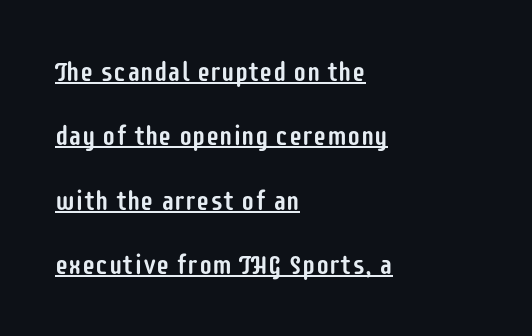
The image shows 27 px text type, upright; set left-aligned, loose line spacing (2.38x), normal letter spacing, underlined.
